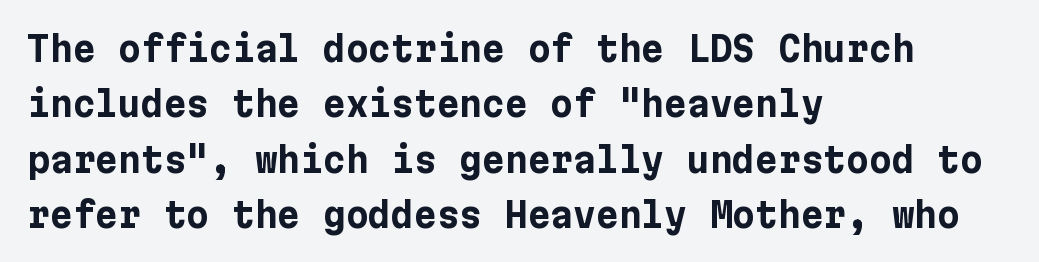
The image shows 35 px bold sans-serif type, upright; set left-aligned, normal line spacing (1.58x), normal letter spacing, not underlined; low stroke contrast and a medium x-height.
